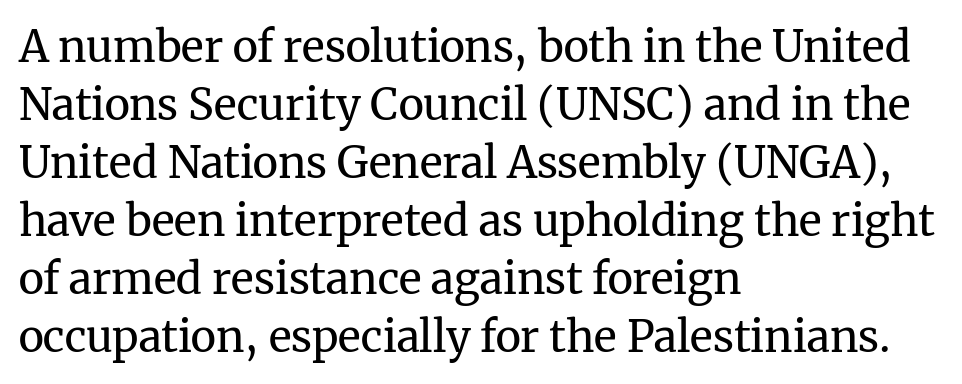
Q: Is the text bold? A: No.
Q: Is the text italic (slanted)? A: No, it is upright.
Q: Is the typeface a serif or a sans-serif typeface? A: Serif.
Q: Is the text underlined? A: No.
Q: How is the paragraph aligned? A: Left-aligned.
Q: Is the spacing between letters normal or unusually wide? A: Normal.
Q: Is the spacing between lines tight, normal or loose? A: Normal.
Q: Width (condensed, normal, or wide)? A: Normal.
Q: Stroke contrast? A: Medium.
Q: x-height? A: Medium.
Q: Monospaced? A: No.
